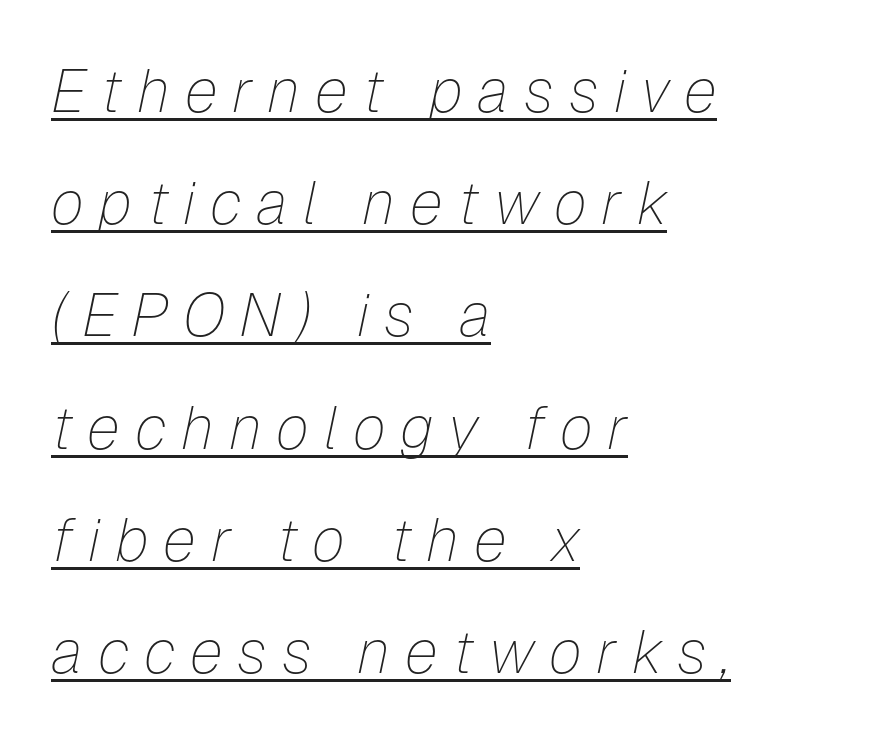
A typesetter would call this proportional, since set widths differ per character. Between one letter and the next there's a generous, obvious gap. Does the lettering tilt? It does — this is italic. Vertical stems look standard width or narrower in stroke. Does the copy run flush right? No — it runs flush left.
